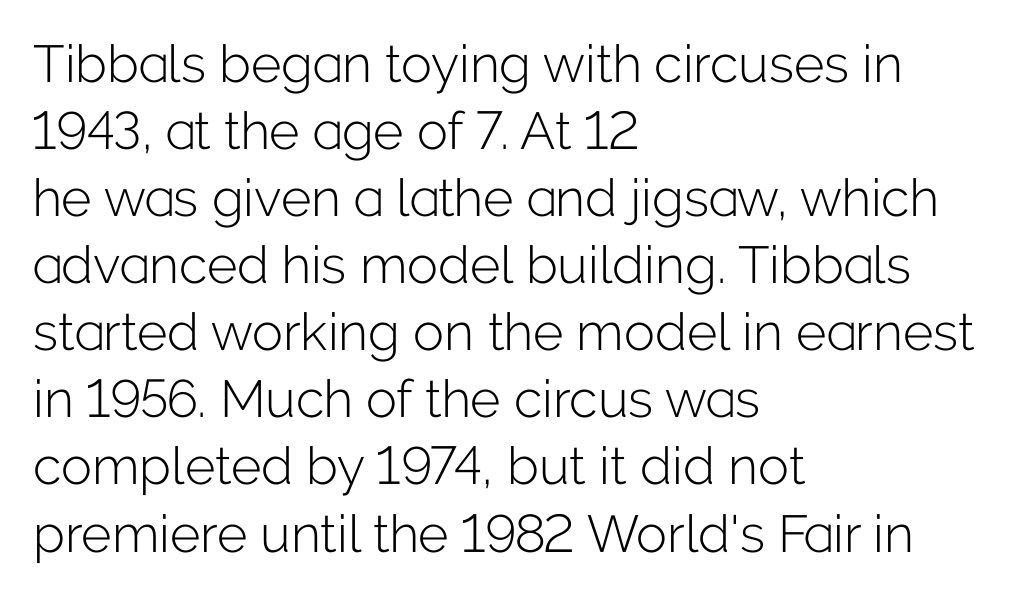
{"serif": "no", "italic": "no", "bold": "no", "weight": "light", "width": "normal", "stroke_contrast": "low", "x_height": "medium", "monospaced": "no", "underline": "no", "align": "left", "line_spacing": "normal", "line_spacing_ratio": 1.29, "letter_spacing": "normal", "letter_spacing_em": 0.0, "glyph_px": 52}
